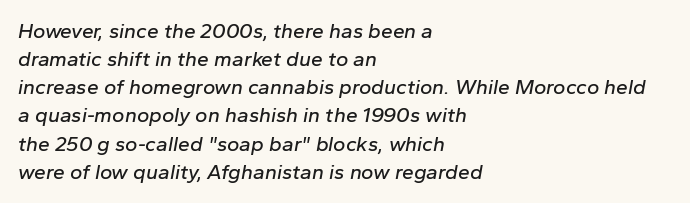
{"italic": "yes", "lean": "right", "slant_degrees": 10, "underline": "no", "align": "left", "line_spacing": "normal", "line_spacing_ratio": 1.34, "letter_spacing": "normal", "letter_spacing_em": 0.0, "glyph_px": 21}
